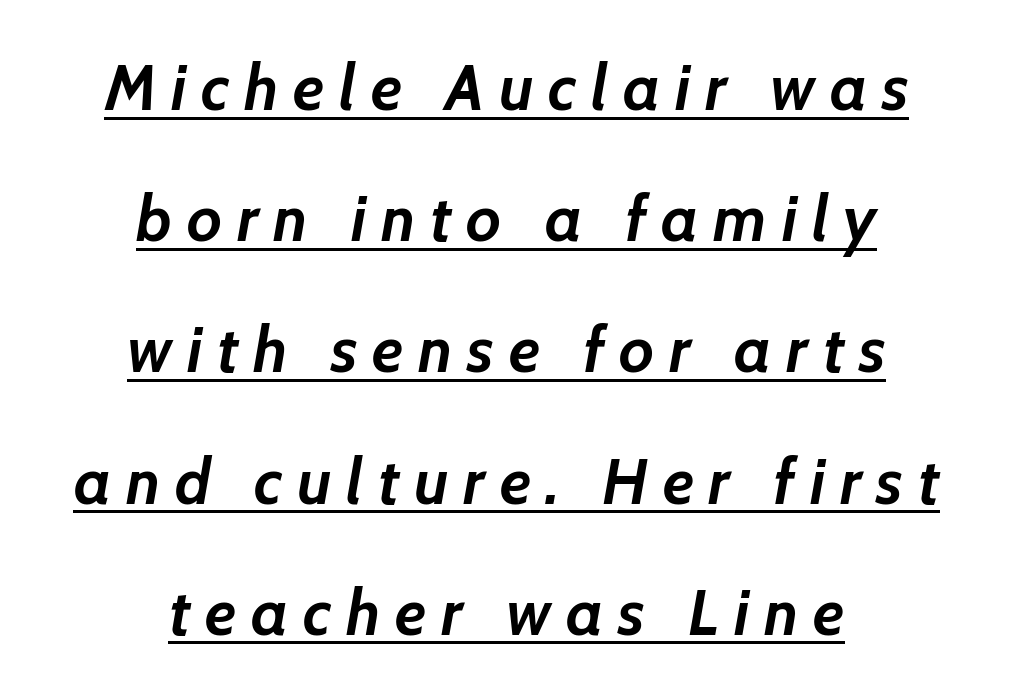
{"italic": "yes", "lean": "right", "slant_degrees": 7, "bold": "yes", "weight": "semibold", "width": "normal", "stroke_contrast": "low", "x_height": "medium", "monospaced": "no", "underline": "yes", "align": "center", "line_spacing": "loose", "line_spacing_ratio": 2.05, "letter_spacing": "wide", "letter_spacing_em": 0.23, "glyph_px": 64}
